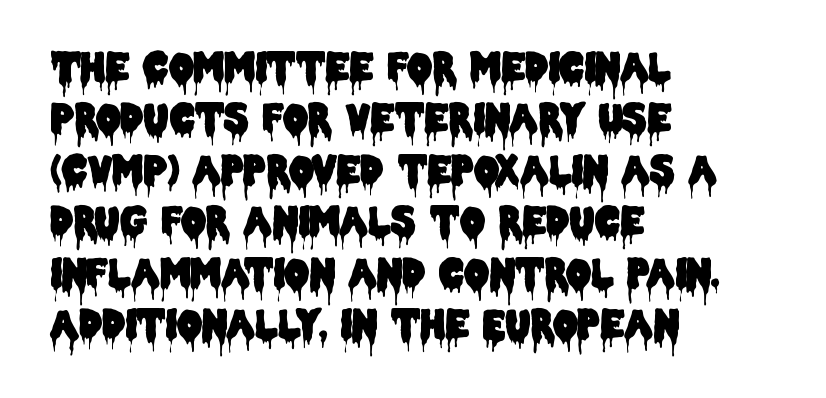
The image shows 39 px condensed sans-serif type, upright; set left-aligned, normal line spacing (1.32x), normal letter spacing, not underlined; low stroke contrast and a large x-height.
